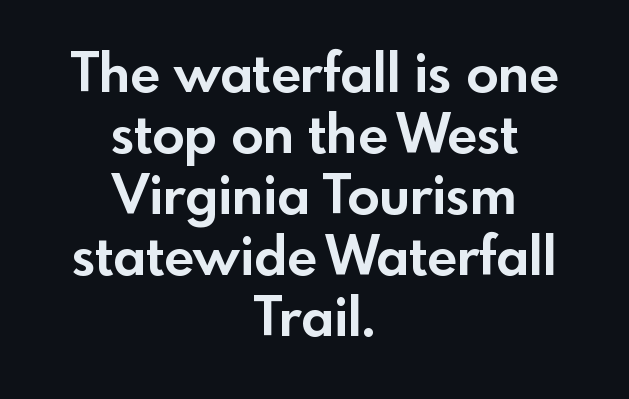
The glyphs have the mass of a bold cut. Look at the bottom of the vertical strokes: they stop flat, with no serifs. The rendering uses a small line-height, squeezing the rows. Designer's note — italics off, roman on.
